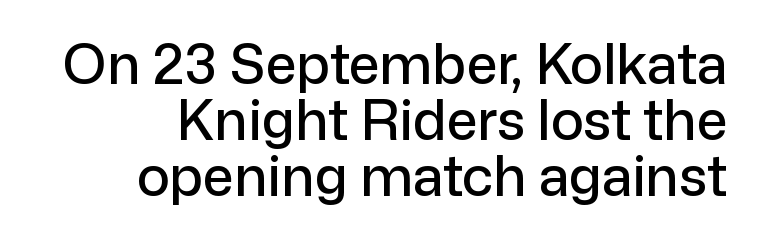
Does extra space separate the letters? No, they use regular spacing. Descenders hang freely into open space. Notice how descenders almost collide with the ascenders below — that's tight leading. This sample is right-justified, so line beginnings fall wherever the words allow. Italic: no, the glyphs are upright roman.
